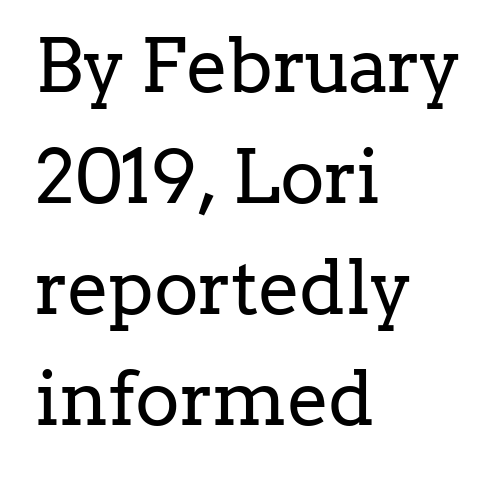
Q: Is the text bold? A: No.
Q: Is the text italic (slanted)? A: No, it is upright.
Q: Is the typeface a serif or a sans-serif typeface? A: Serif.
Q: Is the text underlined? A: No.
Q: How is the paragraph aligned? A: Left-aligned.
Q: Is the spacing between letters normal or unusually wide? A: Normal.
Q: Is the spacing between lines tight, normal or loose? A: Normal.
Q: Width (condensed, normal, or wide)? A: Normal.
Q: Stroke contrast? A: Low.
Q: x-height? A: Medium.
Q: Monospaced? A: No.
